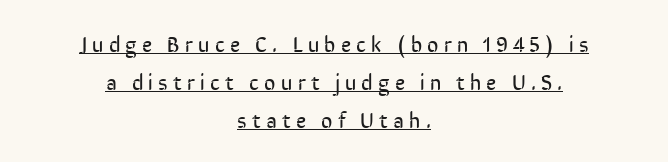
{"italic": "no", "bold": "no", "underline": "yes", "align": "center", "line_spacing_ratio": 1.73, "letter_spacing": "wide", "letter_spacing_em": 0.24, "glyph_px": 22}
